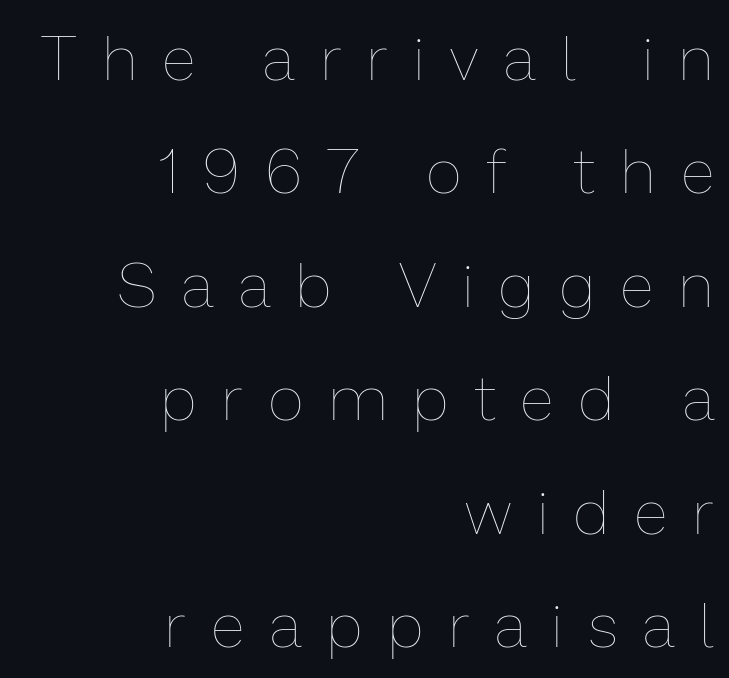
{"italic": "no", "bold": "no", "weight": "thin", "width": "normal", "stroke_contrast": "low", "x_height": "medium", "monospaced": "no", "underline": "no", "align": "right", "line_spacing_ratio": 1.83, "letter_spacing": "wide", "letter_spacing_em": 0.43, "glyph_px": 62}
